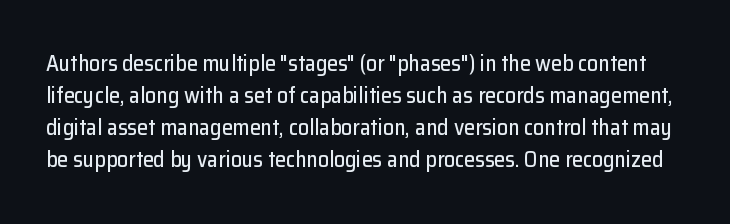
Q: Is the text italic (slanted)? A: No, it is upright.
Q: Is the text underlined? A: No.
Q: Is the spacing between letters normal or unusually wide? A: Normal.
Q: Is the spacing between lines tight, normal or loose? A: Normal.
